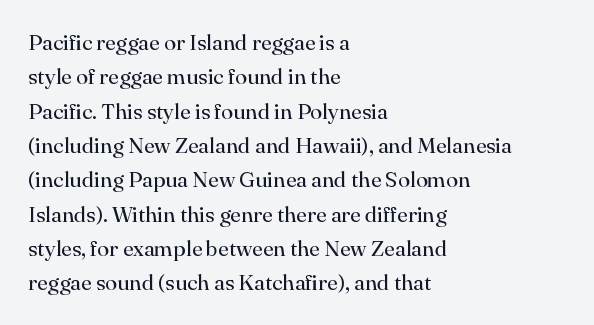
{"italic": "no", "bold": "no", "underline": "no", "align": "left", "line_spacing": "normal", "line_spacing_ratio": 1.56, "letter_spacing": "normal", "letter_spacing_em": 0.0, "glyph_px": 22}
